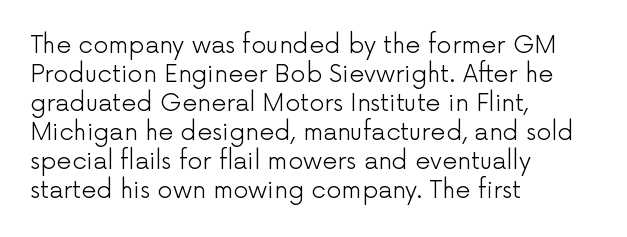
The image shows 24 px text type, upright; set left-aligned, line spacing 1.21x, normal letter spacing, not underlined.
